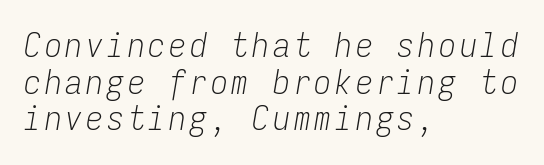
Only glyphs here, with clear space below each row. Italic: yes, the glyphs are oblique. Looks like terminal output: every glyph gets an equal slot. Line spacing here is tight.
